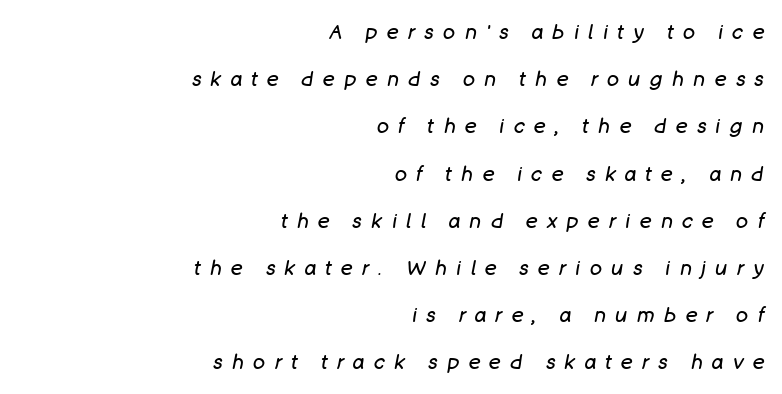
The image shows 20 px text type, italic (leaning right); set right-aligned, loose line spacing (2.36x), unusually wide letter spacing (+0.47 em), not underlined.
